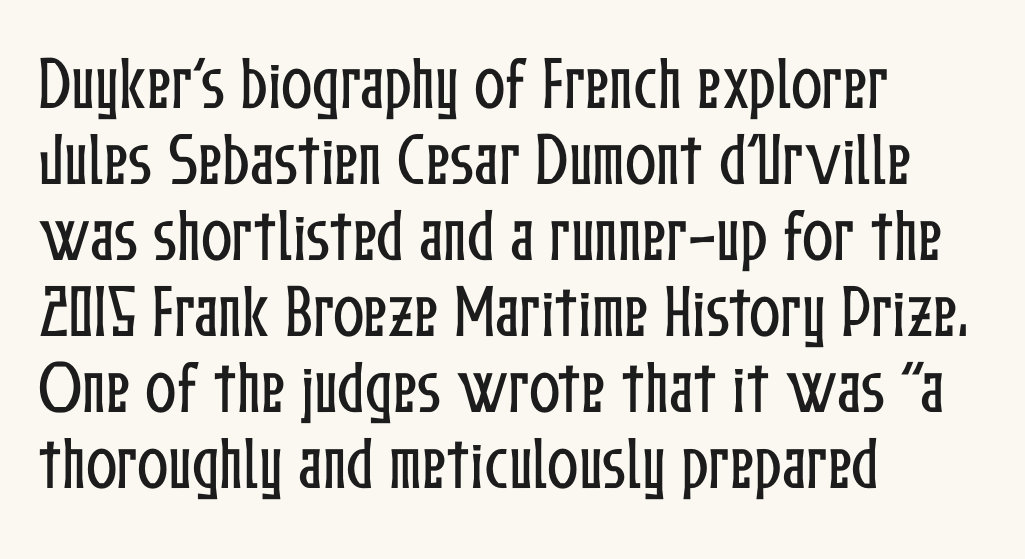
{"italic": "no", "width": "condensed", "stroke_contrast": "low", "x_height": "medium", "monospaced": "no", "underline": "no", "align": "left", "line_spacing": "normal", "line_spacing_ratio": 1.31, "letter_spacing": "normal", "letter_spacing_em": 0.0, "glyph_px": 58}
